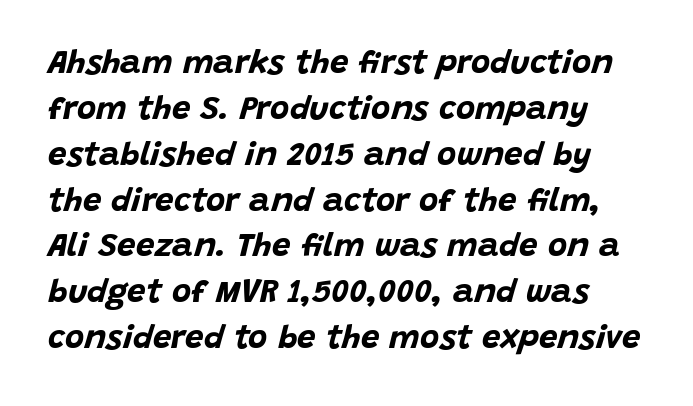
Is this a fixed-width face? No — the glyphs have proportional, varying widths. This sample uses plain, unmodified letter spacing. Strong, thick strokes mark this as bold type. In terms of posture, this sample is oblique. The words here are not underlined. Summary of vertical rhythm: regular, with standard interline spacing.
